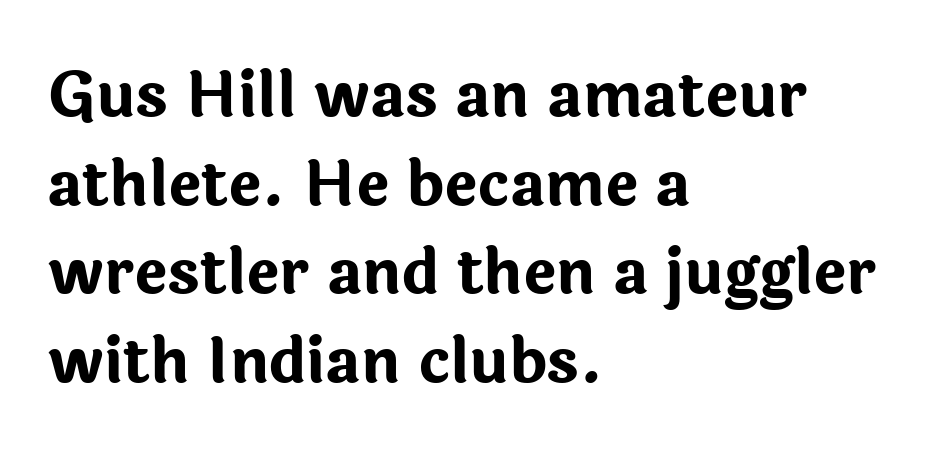
{"serif": "no", "italic": "no", "bold": "yes", "weight": "bold", "width": "normal", "stroke_contrast": "low", "x_height": "medium", "monospaced": "no", "underline": "no", "align": "left", "line_spacing": "normal", "line_spacing_ratio": 1.43, "letter_spacing": "normal", "letter_spacing_em": 0.0, "glyph_px": 62}
